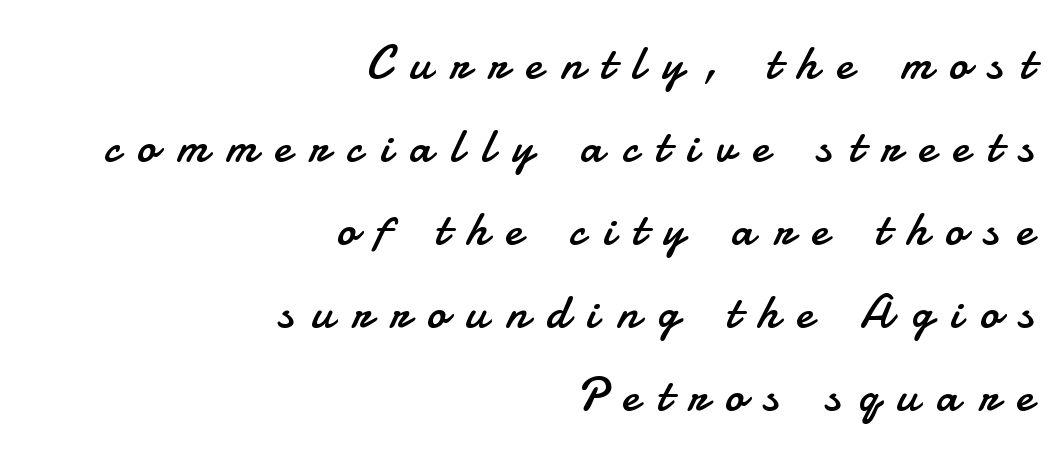
Bare-footed words on every line. Tracking value appears strongly positive — letters spread wide. Is this a fixed-width face? No — the glyphs have proportional, varying widths.
